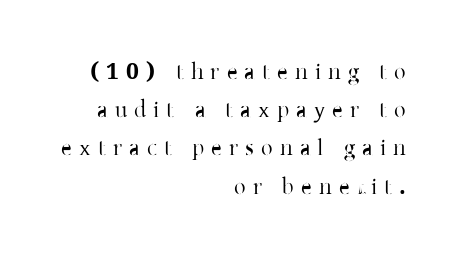
Any mark beneath the type? The region is blank. Does extra space separate the letters? Yes, quite a lot of it. The setting favours the right margin, as signatures and pull-quotes sometimes do. In terms of leading, this rendering sits right in the middle. Notice how the stems are strictly vertical — no italics here.
